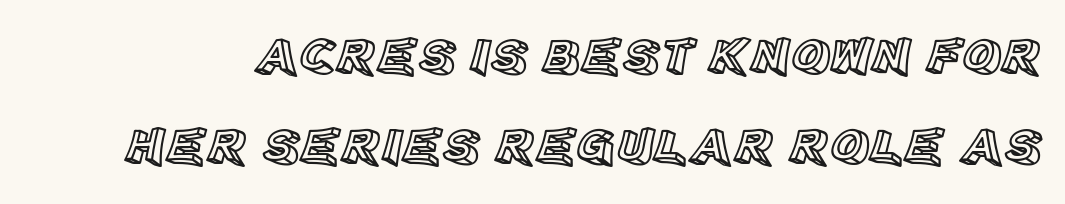
Q: Is the text italic (slanted)? A: Yes.
Q: Is the text underlined? A: No.
Q: Is the spacing between letters normal or unusually wide? A: Normal.
Q: Is the spacing between lines tight, normal or loose? A: Normal.
Q: Width (condensed, normal, or wide)? A: Normal.
Q: x-height? A: Large.
Q: Monospaced? A: No.
